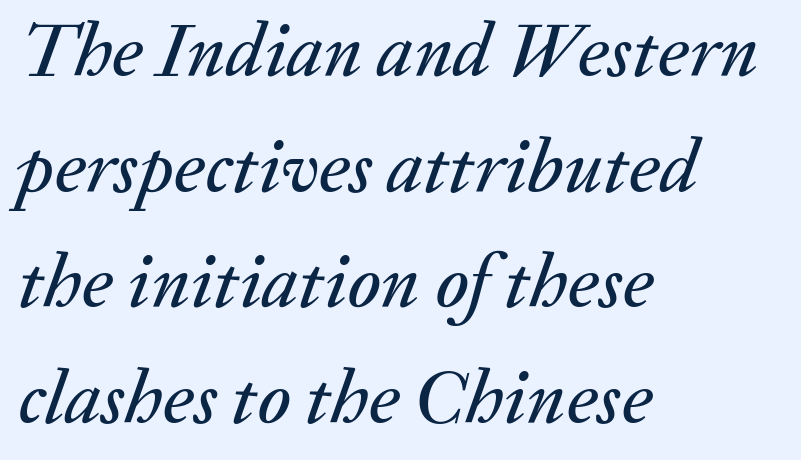
The face used here is rendered with its standard letterfit. Reading down the block, your eye returns to a fixed left position each line. The passage shown leans; its letterforms are oblique. Each new line begins a customary step beneath the previous one.
